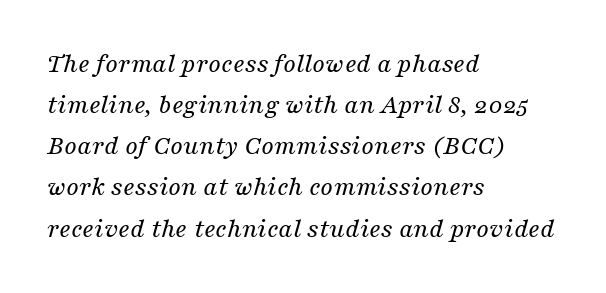
A student would call this left alignment; a typographer would say flush left, rag right. The font's italic variant was chosen for this text. The baseline area is clear. Heft: none added — not bold. This sample uses plain, unmodified letter spacing. This sample uses a serif face.
